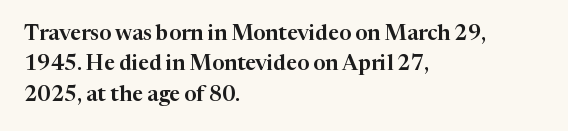
{"italic": "no", "underline": "no", "align": "left", "line_spacing": "normal", "line_spacing_ratio": 1.45, "letter_spacing": "normal", "letter_spacing_em": 0.0, "glyph_px": 21}
